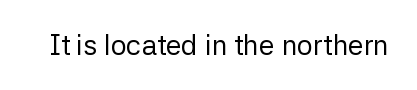
The specimen omits any rule beneath the text block's lines. Short note: letters normally spaced. Vertical strokes here are truly vertical. Note the varied advance widths — an 'i' is clearly narrower than an 'm'. The face used here is a sans, in the tradition of grotesques and geometrics.
